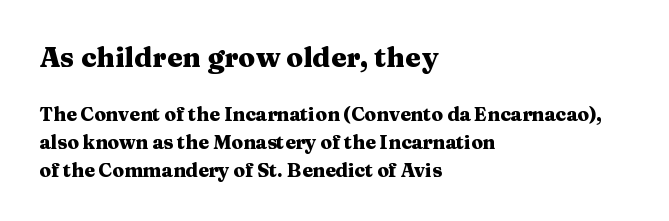
Q: Is the text bold? A: Yes.
Q: Is the text italic (slanted)? A: No, it is upright.
Q: Is the typeface a serif or a sans-serif typeface? A: Serif.
Q: Is the text underlined? A: No.
Q: How is the paragraph aligned? A: Left-aligned.
Q: Is the spacing between letters normal or unusually wide? A: Normal.
Q: Is the spacing between lines tight, normal or loose? A: Normal.
Q: Which block of text is set in a larger size, the first (top) or the second (bottom)? A: The first (top) one.
Q: Width (condensed, normal, or wide)? A: Wide.
Q: Stroke contrast? A: Medium.
Q: x-height? A: Medium.
Q: Monospaced? A: No.
